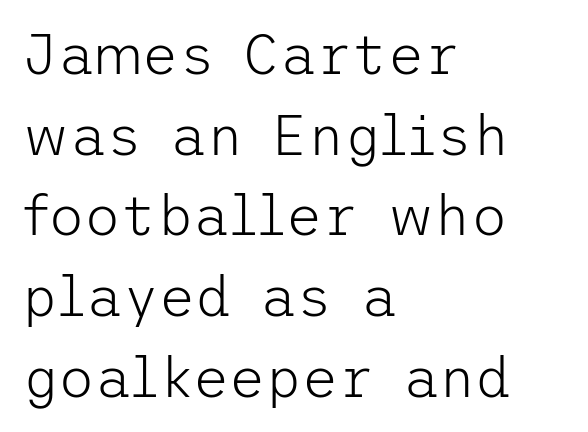
The image shows 56 px light sans-serif type, upright; set left-aligned, normal line spacing (1.44x), normal letter spacing, not underlined; low stroke contrast and a medium x-height.
